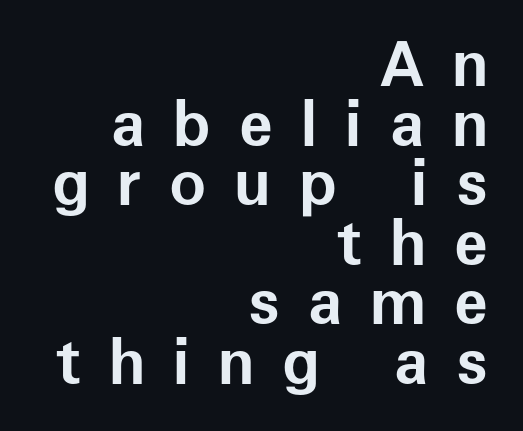
Designer's note — italics off, roman on. Horizontally, the lines are justified to the trailing edge only. Is the type bold? Yes — the strokes are clearly thick and heavy. This is sans-serif lettering, the kind often seen on screens and signage. Successive baselines arrive quickly, one right under another.
